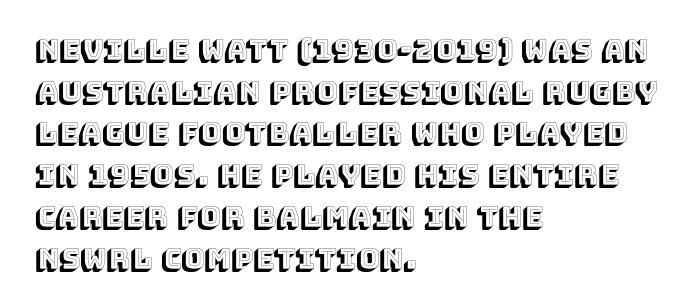
{"italic": "no", "width": "normal", "x_height": "large", "monospaced": "no", "underline": "no", "align": "left", "line_spacing": "normal", "line_spacing_ratio": 1.49, "letter_spacing": "normal", "letter_spacing_em": 0.0, "glyph_px": 28}
